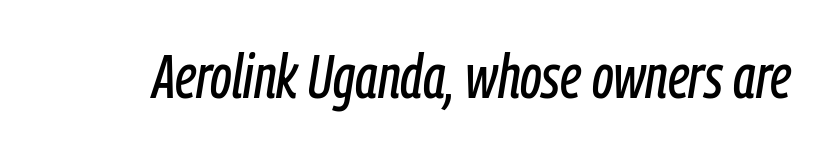
The font's italic variant was chosen for this text. Unmarked baselines from the first word to the last. This sample has the flowing, uneven cadence of proportional lettering. Nothing unusual about the tracking: characters are spaced as the font intends.
